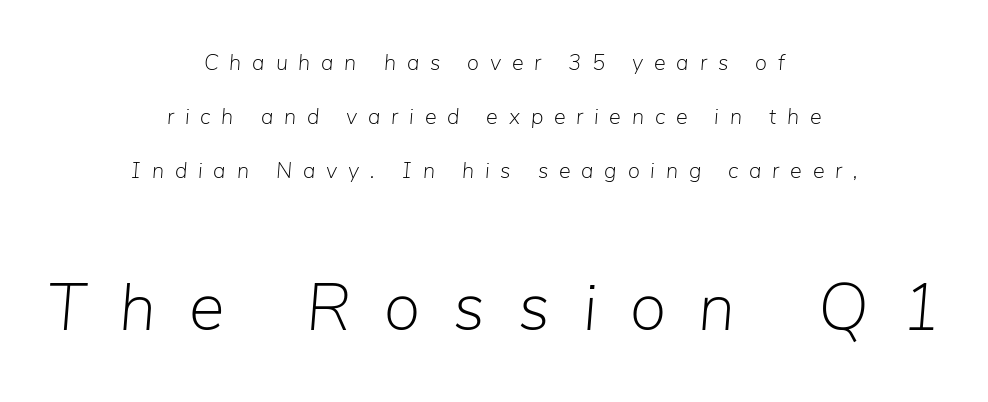
{"italic": "yes", "lean": "right", "slant_degrees": 5, "bold": "no", "weight": "light", "width": "normal", "stroke_contrast": "low", "x_height": "medium", "monospaced": "no", "underline": "no", "align": "center", "line_spacing": "loose", "line_spacing_ratio": 2.45, "letter_spacing": "wide", "letter_spacing_em": 0.49, "larger_block": "second", "size_ratio": 3.05, "glyph_px": 67}
